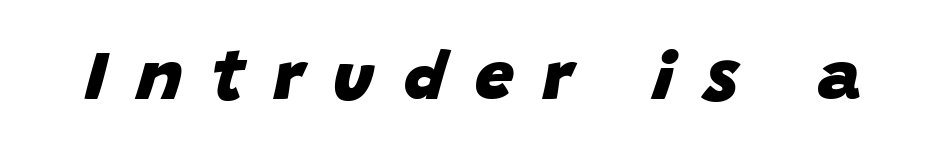
Summary of weight: heavy, a full bold. The passage shown has open, widely tracked lettering throughout. Do the characters align in a grid? No, the font is proportional. The area under the type is left untouched. The glyphs look as if they've been sheared to an angle.
